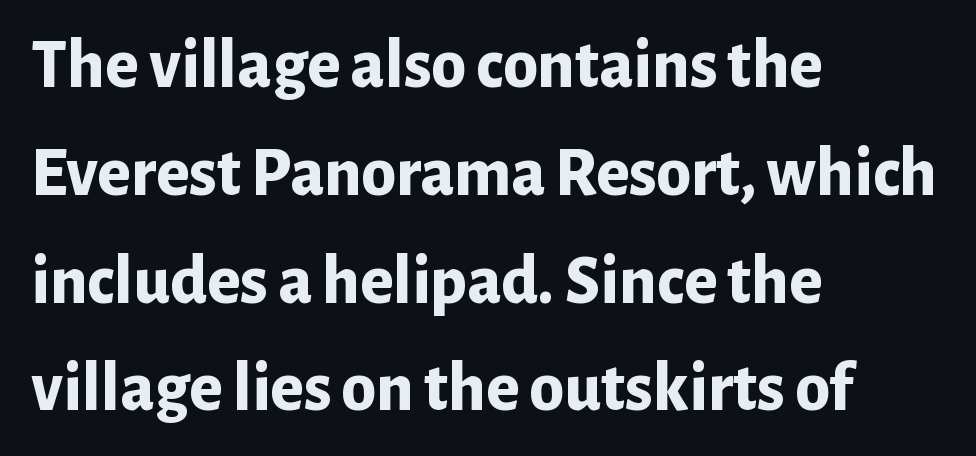
Q: Is the text bold? A: Yes.
Q: Is the text italic (slanted)? A: No, it is upright.
Q: Is the typeface a serif or a sans-serif typeface? A: Sans-serif.
Q: Is the text underlined? A: No.
Q: How is the paragraph aligned? A: Left-aligned.
Q: Is the spacing between letters normal or unusually wide? A: Normal.
Q: Is the spacing between lines tight, normal or loose? A: Normal.
Q: Width (condensed, normal, or wide)? A: Normal.
Q: Stroke contrast? A: Low.
Q: x-height? A: Medium.
Q: Monospaced? A: No.
